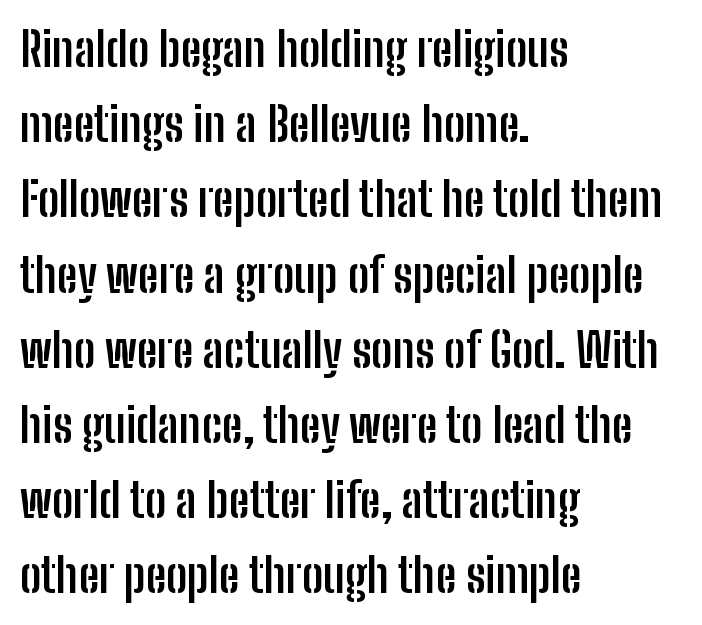
{"serif": "no", "italic": "no", "bold": "yes", "weight": "semibold", "width": "condensed", "stroke_contrast": "low", "x_height": "medium", "monospaced": "no", "underline": "no", "align": "left", "line_spacing": "normal", "line_spacing_ratio": 1.6, "letter_spacing": "normal", "letter_spacing_em": 0.0, "glyph_px": 47}
